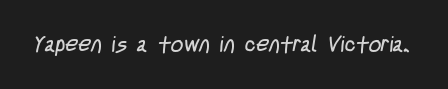
{"bold": "no", "underline": "no", "letter_spacing": "normal", "letter_spacing_em": 0.0, "glyph_px": 22}
